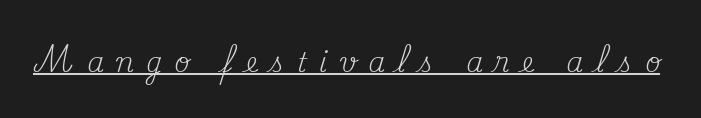
Q: Is the text bold? A: No.
Q: Is the text italic (slanted)? A: Yes.
Q: Is the text underlined? A: Yes.
Q: Is the spacing between letters normal or unusually wide? A: Unusually wide.
